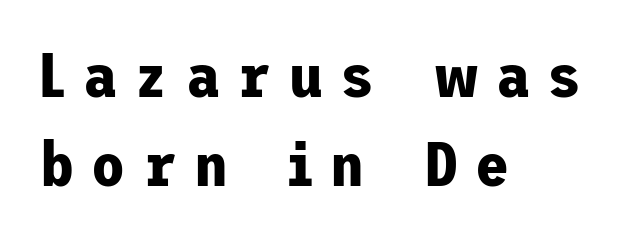
This is roman type, the default non-slanted kind. Leading: standard. The typesetter chose a ragged-right arrangement here. Descenders are the only things crossing below the line.
